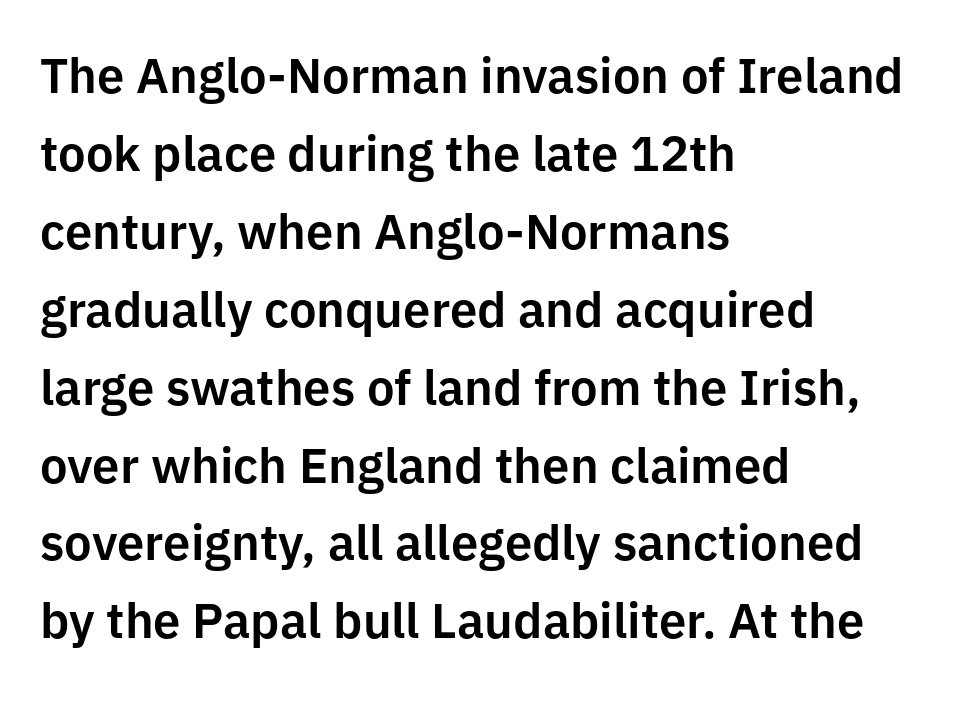
The image shows 49 px sans-serif type, upright; set left-aligned, normal line spacing (1.59x), normal letter spacing, not underlined; low stroke contrast and a medium x-height.
